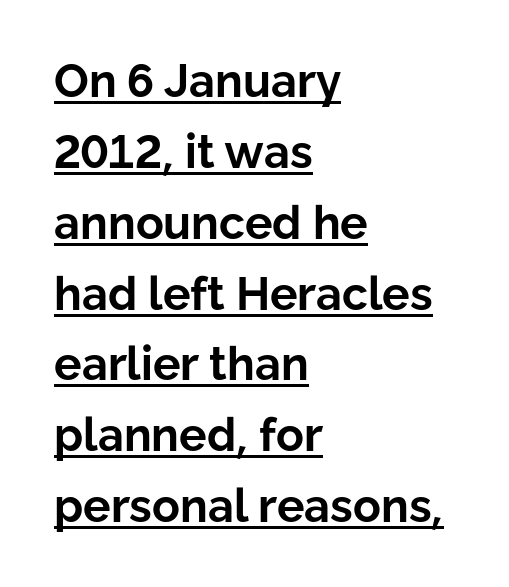
{"serif": "no", "italic": "no", "bold": "yes", "weight": "bold", "width": "normal", "stroke_contrast": "low", "x_height": "medium", "monospaced": "no", "underline": "yes", "align": "left", "line_spacing": "normal", "line_spacing_ratio": 1.54, "letter_spacing": "normal", "letter_spacing_em": 0.0, "glyph_px": 46}
